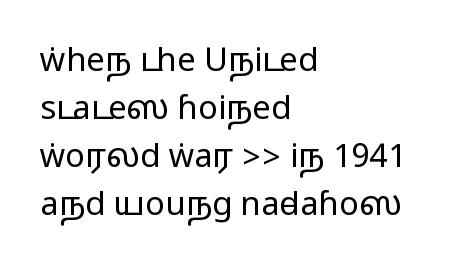
Q: Is the text italic (slanted)? A: No, it is upright.
Q: Is the typeface a serif or a sans-serif typeface? A: Sans-serif.
Q: Is the text underlined? A: No.
Q: How is the paragraph aligned? A: Left-aligned.
Q: Is the spacing between letters normal or unusually wide? A: Normal.
Q: Is the spacing between lines tight, normal or loose? A: Normal.
Q: Width (condensed, normal, or wide)? A: Wide.
Q: Stroke contrast? A: Medium.
Q: Monospaced? A: No.
